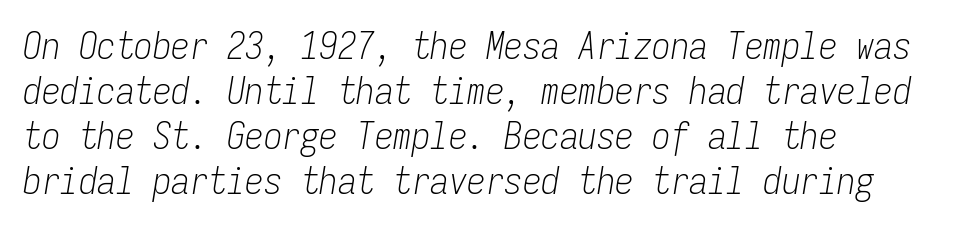
The image shows 37 px light, condensed type, italic (leaning right), monospaced; set left-aligned, line spacing 1.22x, normal letter spacing, not underlined; low stroke contrast and a medium x-height.
